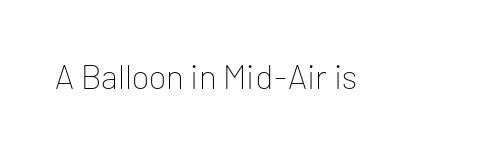
{"serif": "no", "italic": "no", "bold": "no", "weight": "thin", "width": "normal", "stroke_contrast": "low", "x_height": "medium", "monospaced": "no", "underline": "no", "letter_spacing": "normal", "letter_spacing_em": 0.0, "glyph_px": 34}
